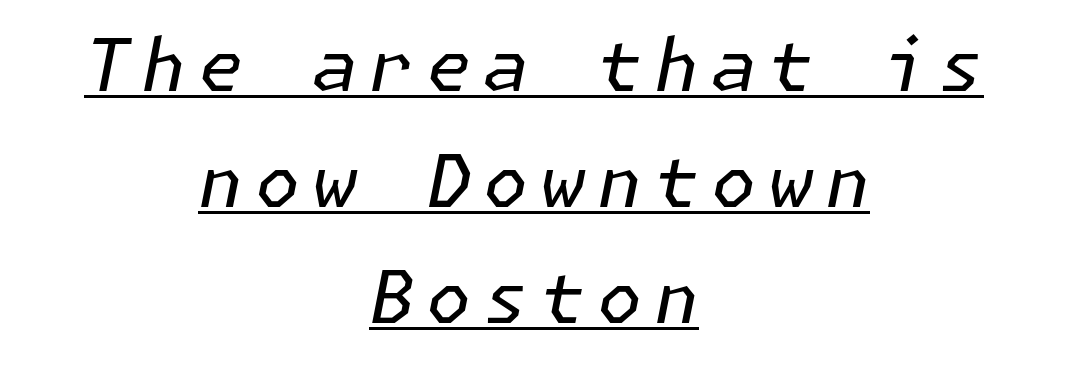
Q: Is the text bold? A: No.
Q: Is the text italic (slanted)? A: Yes, it leans right by about 11 degrees.
Q: Is the text underlined? A: Yes.
Q: How is the paragraph aligned? A: Centered.
Q: Is the spacing between lines tight, normal or loose? A: Normal.
Q: Width (condensed, normal, or wide)? A: Normal.
Q: Stroke contrast? A: Low.
Q: x-height? A: Medium.
